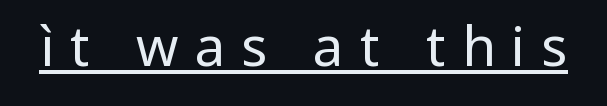
{"serif": "no", "italic": "no", "bold": "no", "weight": "regular", "width": "normal", "stroke_contrast": "low", "x_height": "medium", "monospaced": "no", "underline": "yes", "letter_spacing": "wide", "letter_spacing_em": 0.3, "glyph_px": 54}
